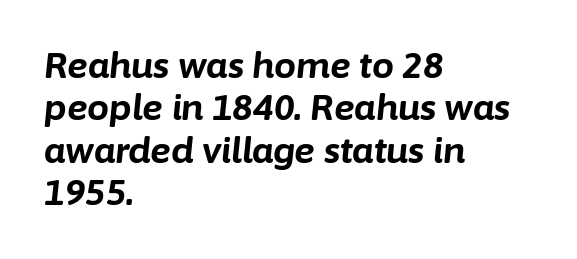
The image shows 35 px bold type, italic (leaning right); set left-aligned, line spacing 1.21x, normal letter spacing, not underlined; low stroke contrast and a medium x-height.
